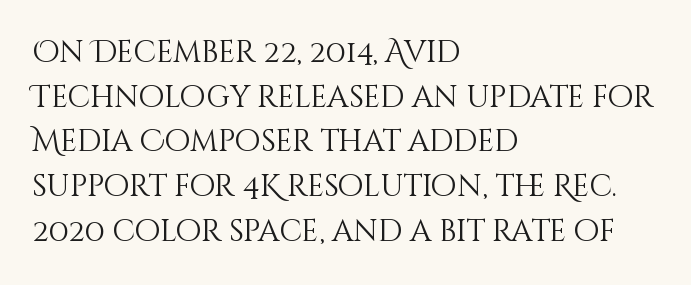
Q: Is the text bold? A: No.
Q: Is the text italic (slanted)? A: No, it is upright.
Q: Is the text underlined? A: No.
Q: How is the paragraph aligned? A: Left-aligned.
Q: Is the spacing between letters normal or unusually wide? A: Normal.
Q: Is the spacing between lines tight, normal or loose? A: Normal.
Q: Width (condensed, normal, or wide)? A: Normal.
Q: Stroke contrast? A: Medium.
Q: x-height? A: Large.
Q: Monospaced? A: No.
